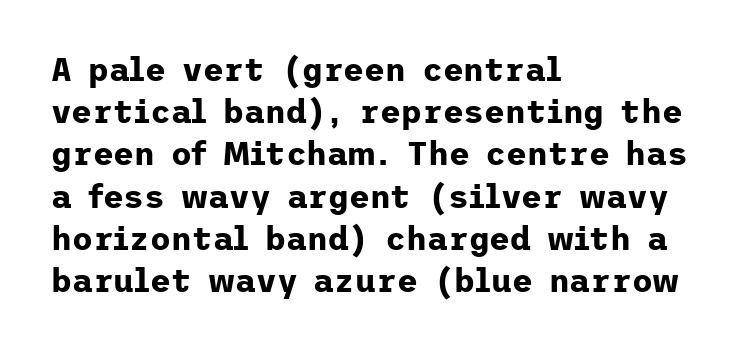
One-word summary of the alignment: left. Does the leading feel generous? No, just average. Every stem runs plumb, perpendicular to the baseline. Every letter is thick-stroked: bold, no question. Nobody drew a line under any word here. What stands out about the letter spacing? Nothing — it is the standard amount.
